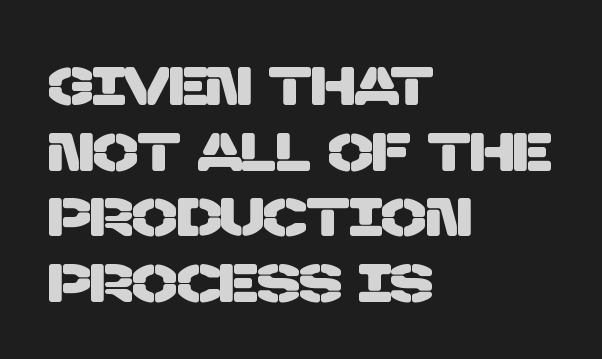
Q: Is the typeface a serif or a sans-serif typeface? A: Sans-serif.
Q: Is the text underlined? A: No.
Q: How is the paragraph aligned? A: Left-aligned.
Q: Is the spacing between letters normal or unusually wide? A: Normal.
Q: Width (condensed, normal, or wide)? A: Normal.
Q: Stroke contrast? A: Low.
Q: x-height? A: Large.
Q: Monospaced? A: No.
